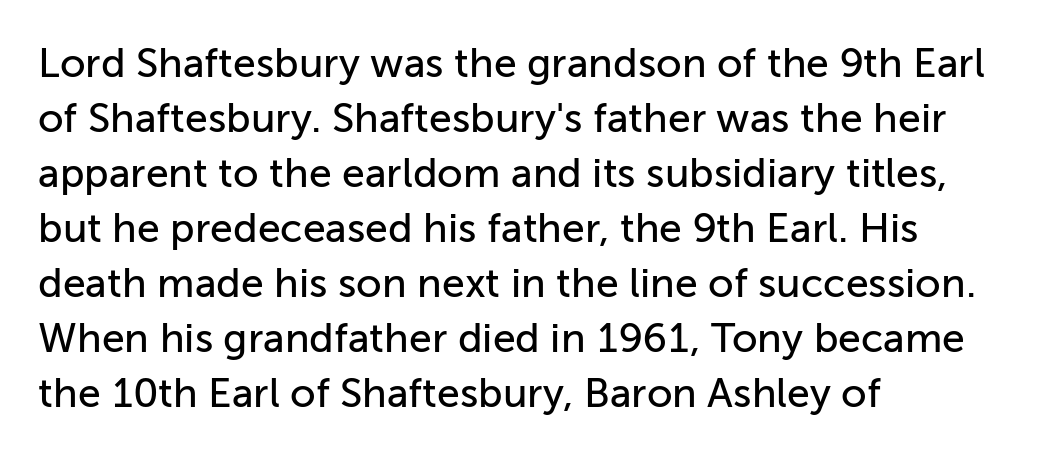
Q: Is the text italic (slanted)? A: No, it is upright.
Q: Is the typeface a serif or a sans-serif typeface? A: Sans-serif.
Q: Is the text underlined? A: No.
Q: How is the paragraph aligned? A: Left-aligned.
Q: Is the spacing between letters normal or unusually wide? A: Normal.
Q: Is the spacing between lines tight, normal or loose? A: Normal.
Q: Width (condensed, normal, or wide)? A: Normal.
Q: Stroke contrast? A: Low.
Q: x-height? A: Medium.
Q: Monospaced? A: No.
